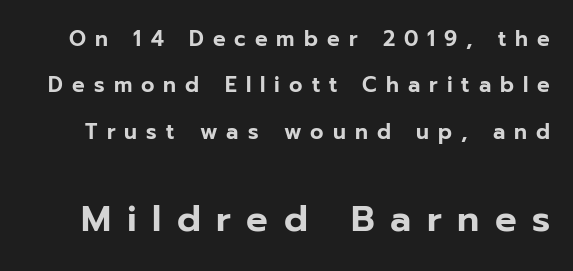
Nope, no serifs anywhere on these letters. One glance says open: line gaps are wider than usual. Each letter keeps its own natural width here, so spacing adapts to shape. Whoever set this made the second block the dominant, larger element. This is the regular roman posture of the typeface.
